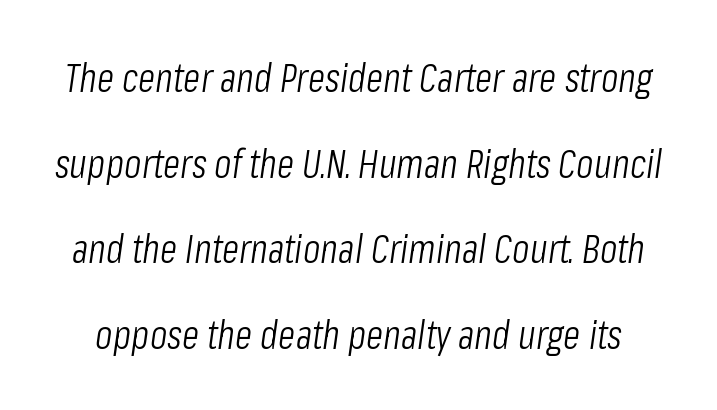
The image shows 40 px light, condensed type, italic (leaning right); set loose line spacing (2.14x), normal letter spacing, not underlined; low stroke contrast and a medium x-height.
